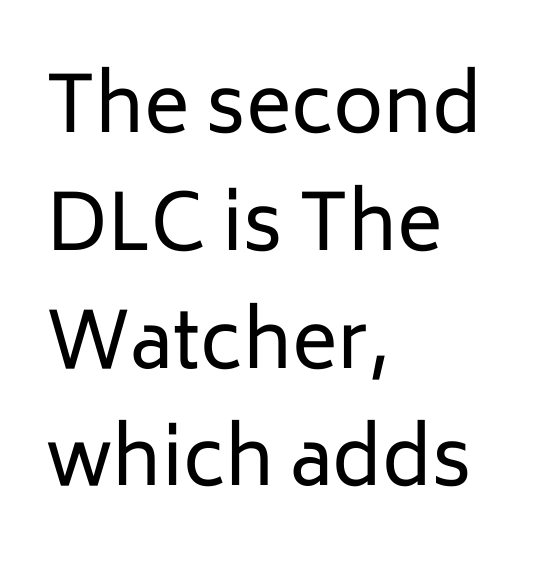
To sum up the face: it is a sans, with no serifs. Unmarked baselines from the first word to the last. The gaps between neighbouring characters are ordinary and unremarkable. On a weight scale, this lands at 450 or below. The rows are spaced the way most documents space them.
